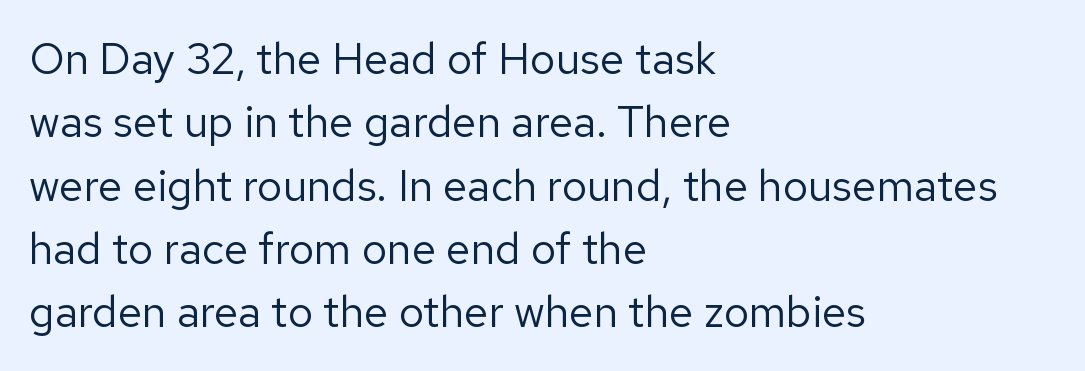
{"serif": "no", "italic": "no", "bold": "no", "weight": "regular", "width": "normal", "stroke_contrast": "low", "x_height": "medium", "monospaced": "no", "underline": "no", "align": "left", "line_spacing": "normal", "line_spacing_ratio": 1.44, "letter_spacing": "normal", "letter_spacing_em": 0.0, "glyph_px": 44}
